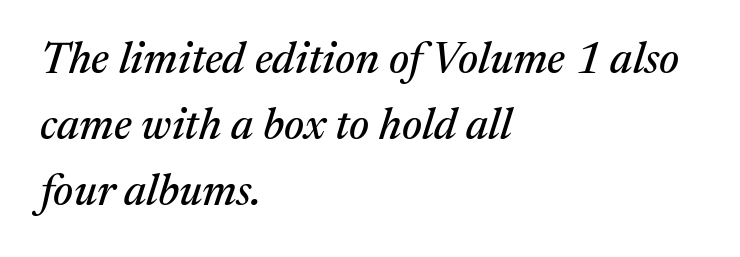
Q: Is the text italic (slanted)? A: Yes, it leans right by about 17 degrees.
Q: Is the typeface a serif or a sans-serif typeface? A: Serif.
Q: Is the text underlined? A: No.
Q: How is the paragraph aligned? A: Left-aligned.
Q: Is the spacing between letters normal or unusually wide? A: Normal.
Q: Is the spacing between lines tight, normal or loose? A: Normal.
Q: Width (condensed, normal, or wide)? A: Normal.
Q: Stroke contrast? A: Medium.
Q: x-height? A: Medium.
Q: Monospaced? A: No.
